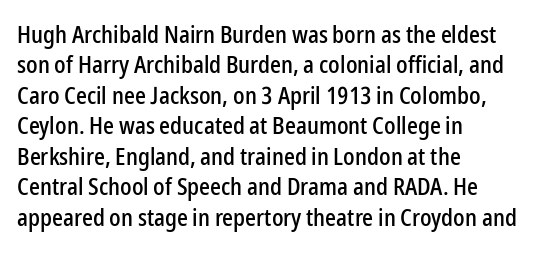
Q: Is the text italic (slanted)? A: No, it is upright.
Q: Is the text underlined? A: No.
Q: How is the paragraph aligned? A: Left-aligned.
Q: Is the spacing between letters normal or unusually wide? A: Normal.
Q: Is the spacing between lines tight, normal or loose? A: Normal.
